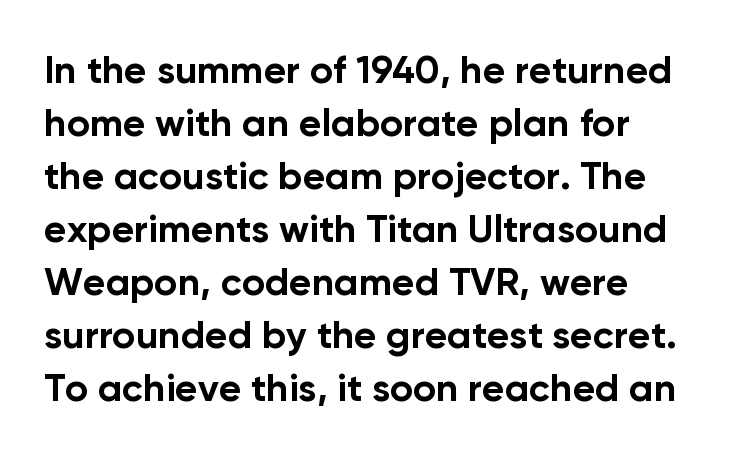
The image shows 39 px bold sans-serif type, upright; set normal line spacing (1.36x), normal letter spacing, not underlined; low stroke contrast and a medium x-height.
